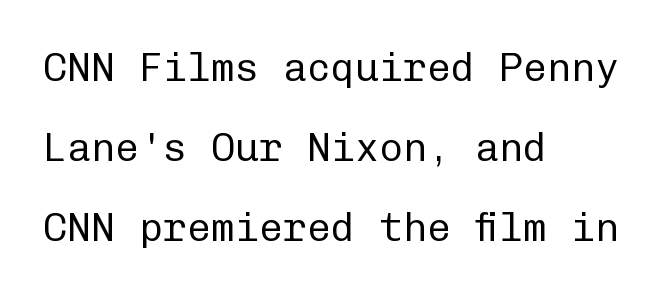
{"serif": "no", "italic": "no", "bold": "no", "weight": "regular", "width": "normal", "stroke_contrast": "low", "x_height": "medium", "monospaced": "yes", "underline": "no", "align": "left", "line_spacing": "loose", "line_spacing_ratio": 2.0, "letter_spacing": "normal", "letter_spacing_em": 0.0, "glyph_px": 40}
